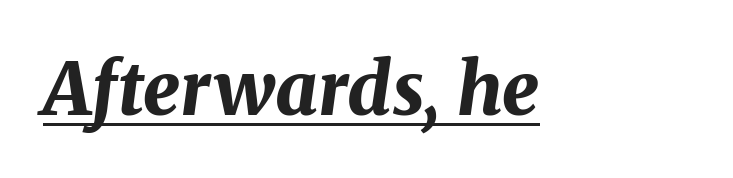
{"italic": "yes", "lean": "right", "slant_degrees": 8, "bold": "yes", "weight": "bold", "width": "normal", "stroke_contrast": "medium", "x_height": "medium", "monospaced": "no", "underline": "yes", "letter_spacing": "normal", "letter_spacing_em": 0.0, "glyph_px": 73}
